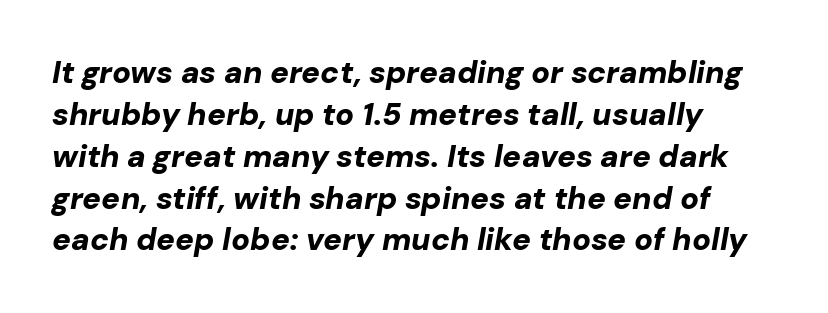
Q: Is the text bold? A: Yes.
Q: Is the text italic (slanted)? A: Yes, it leans right by about 10 degrees.
Q: Is the text underlined? A: No.
Q: How is the paragraph aligned? A: Left-aligned.
Q: Is the spacing between letters normal or unusually wide? A: Normal.
Q: Is the spacing between lines tight, normal or loose? A: Normal.
Q: Width (condensed, normal, or wide)? A: Normal.
Q: Stroke contrast? A: Low.
Q: x-height? A: Medium.
Q: Monospaced? A: No.
